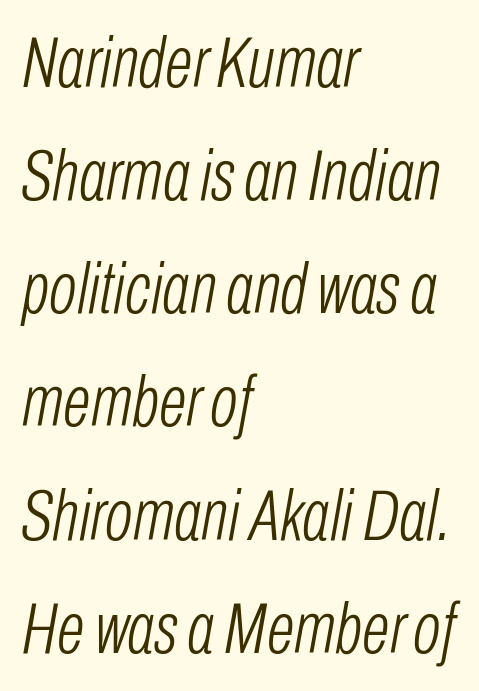
The image shows 73 px light, condensed type, italic (leaning right); set left-aligned, normal line spacing (1.55x), normal letter spacing, not underlined; low stroke contrast and a medium x-height.
